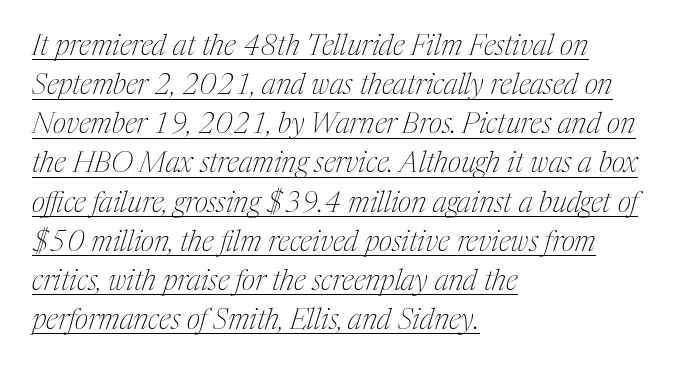
Q: Is the text bold? A: No.
Q: Is the text italic (slanted)? A: Yes, it leans right by about 17 degrees.
Q: Is the typeface a serif or a sans-serif typeface? A: Serif.
Q: Is the text underlined? A: Yes.
Q: How is the paragraph aligned? A: Left-aligned.
Q: Is the spacing between letters normal or unusually wide? A: Normal.
Q: Is the spacing between lines tight, normal or loose? A: Normal.
Q: Width (condensed, normal, or wide)? A: Condensed.
Q: Stroke contrast? A: Medium.
Q: x-height? A: Medium.
Q: Monospaced? A: No.
